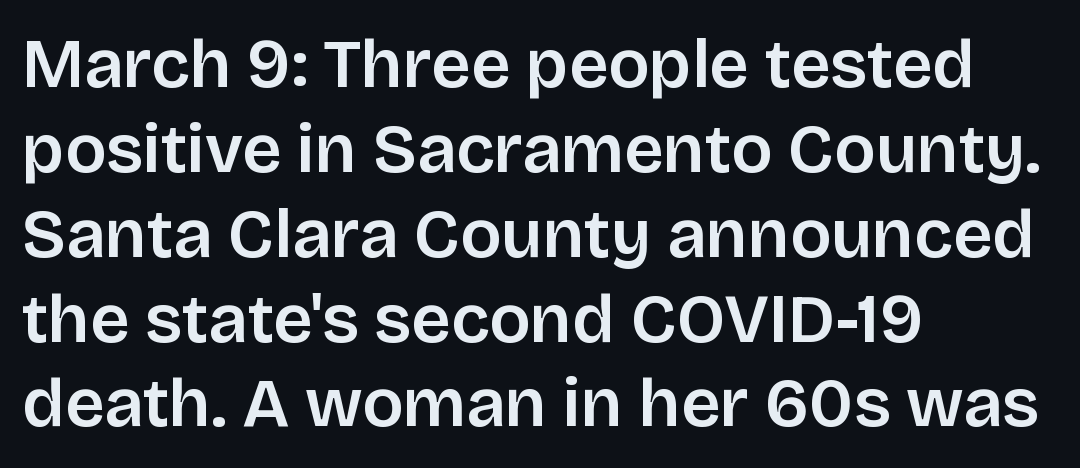
The image shows 69 px semibold sans-serif type, upright; set left-aligned, line spacing 1.23x, normal letter spacing, not underlined; low stroke contrast and a large x-height.
